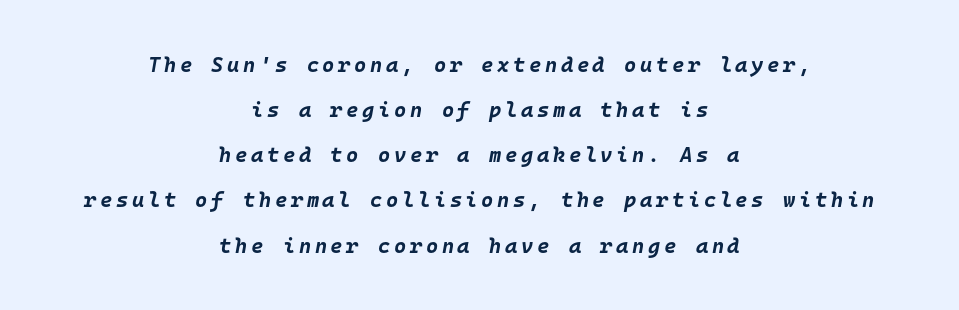
The rendering positions every line midway between the sides. Rendered with sloped, italic letterforms. The space beneath each line is pristine and unruled. Notice how thick the strokes are: this is what a full bold looks like. Widely set lines give the paragraph a tall, airy silhouette.
